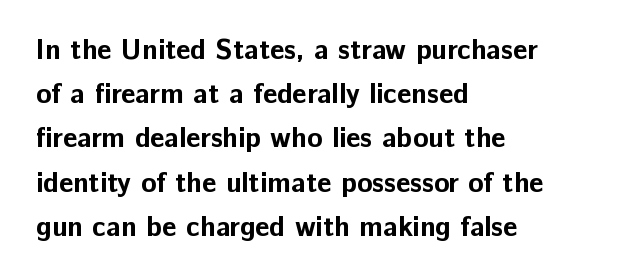
{"serif": "no", "italic": "no", "bold": "yes", "weight": "bold", "width": "normal", "stroke_contrast": "low", "x_height": "medium", "monospaced": "no", "underline": "no", "align": "left", "line_spacing": "normal", "line_spacing_ratio": 1.58, "letter_spacing": "normal", "letter_spacing_em": 0.0, "glyph_px": 28}
